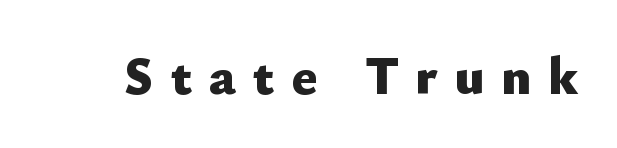
{"serif": "no", "italic": "no", "bold": "yes", "weight": "heavy", "width": "normal", "stroke_contrast": "low", "x_height": "small", "monospaced": "no", "underline": "no", "letter_spacing": "wide", "letter_spacing_em": 0.32, "glyph_px": 53}
